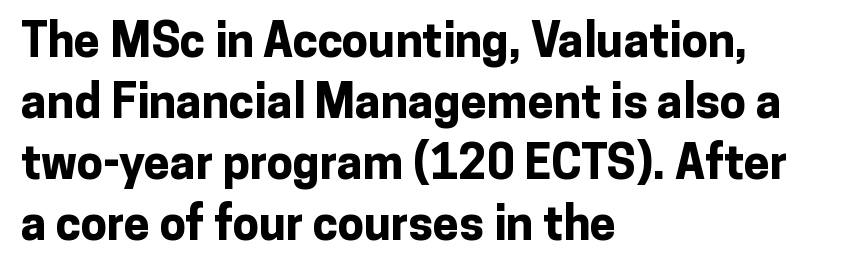
The image shows 47 px bold sans-serif type, upright; set left-aligned, normal line spacing (1.3x), normal letter spacing, not underlined; low stroke contrast and a medium x-height.
